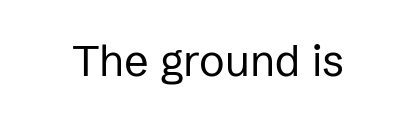
{"serif": "no", "italic": "no", "bold": "no", "weight": "regular", "width": "normal", "stroke_contrast": "low", "x_height": "medium", "monospaced": "no", "underline": "no", "letter_spacing": "normal", "letter_spacing_em": 0.0, "glyph_px": 43}
